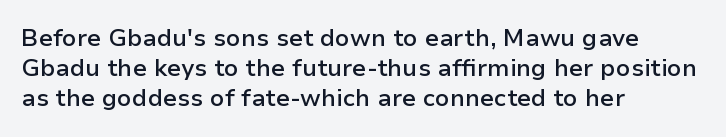
These lines are set flush left with a ragged right edge. Reading down the column, the eye jumps a familiar distance to each next line. The face used here is a semibold: visibly heavier than regular, lighter than bold. The specimen omits any rule beneath the text block's lines. Spacing between characters is what you'd get straight out of the box.
